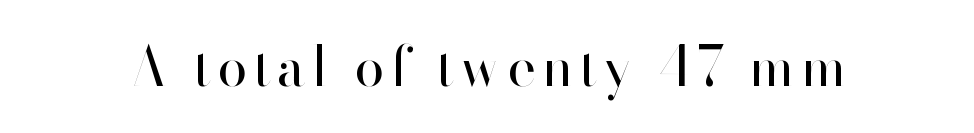
Does the type have serifs? No, each stem ends abruptly. Weight: not bold — regular or lighter. Glance below the letters and you will spot only blank space. Think of a printed novel: that variable character pitch is what you see here.
